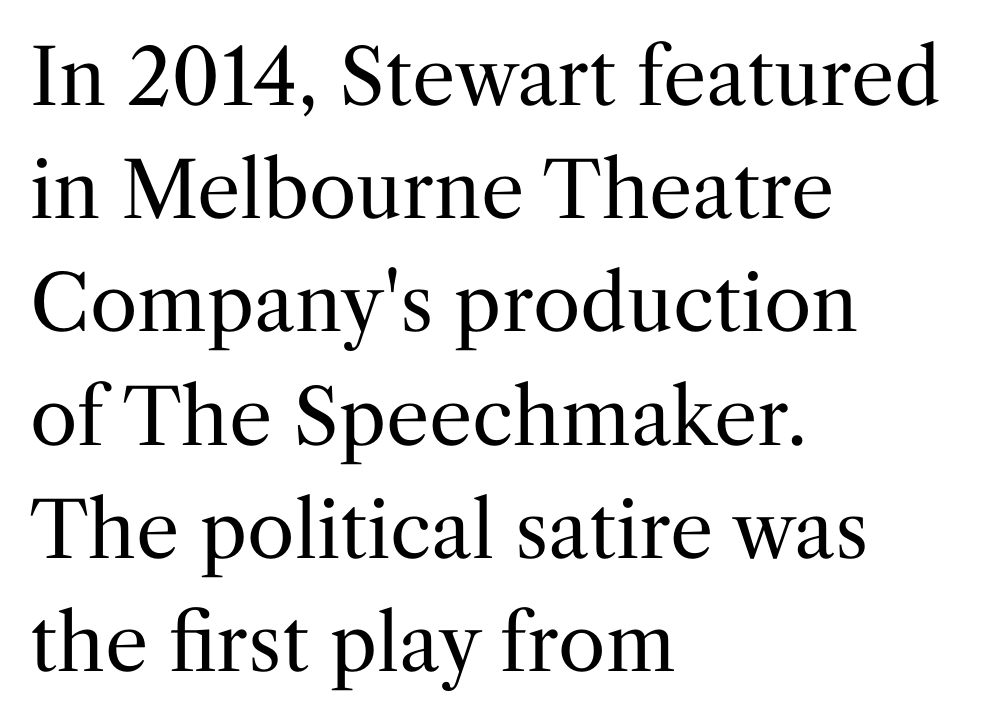
The image shows 77 px regular-weight serif type, upright; set left-aligned, normal line spacing (1.47x), normal letter spacing, not underlined; medium stroke contrast and a medium x-height.
